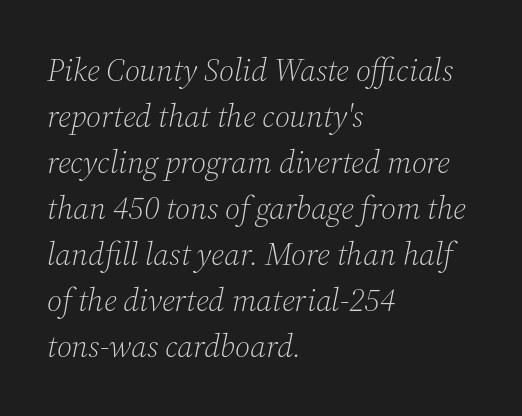
Stroke terminals: seriffed. A typesetter would call this proportional, since set widths differ per character. Weight: regular or lighter. The space directly below the letters is spotless.
